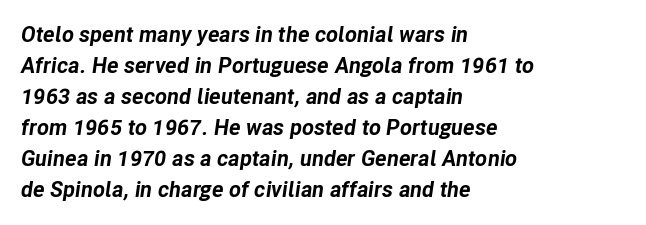
{"italic": "yes", "lean": "right", "slant_degrees": 8, "bold": "yes", "underline": "no", "align": "left", "line_spacing": "normal", "line_spacing_ratio": 1.41, "letter_spacing": "normal", "letter_spacing_em": 0.0, "glyph_px": 22}
